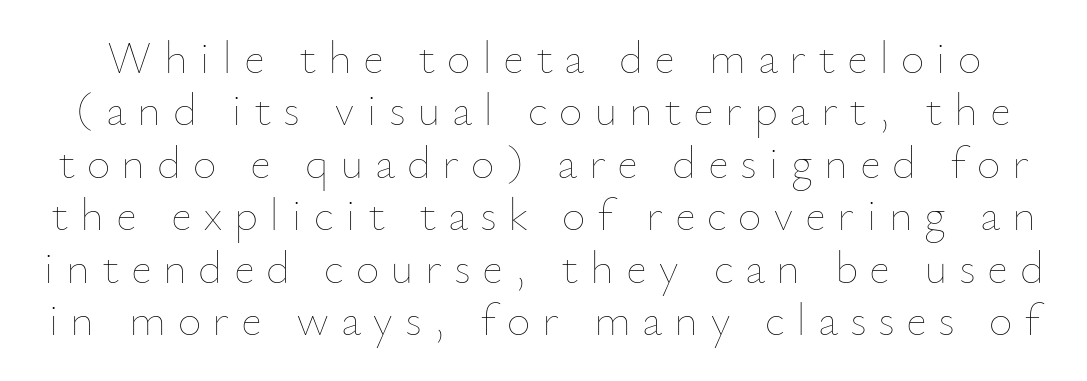
Summary of weight: not heavy and not bold. The font's upright variant was chosen for this text. You could not count columns in this text — the font is proportionally spaced. Tightly led — the rows are bunched. The specimen omits any rule beneath the text block's lines.
